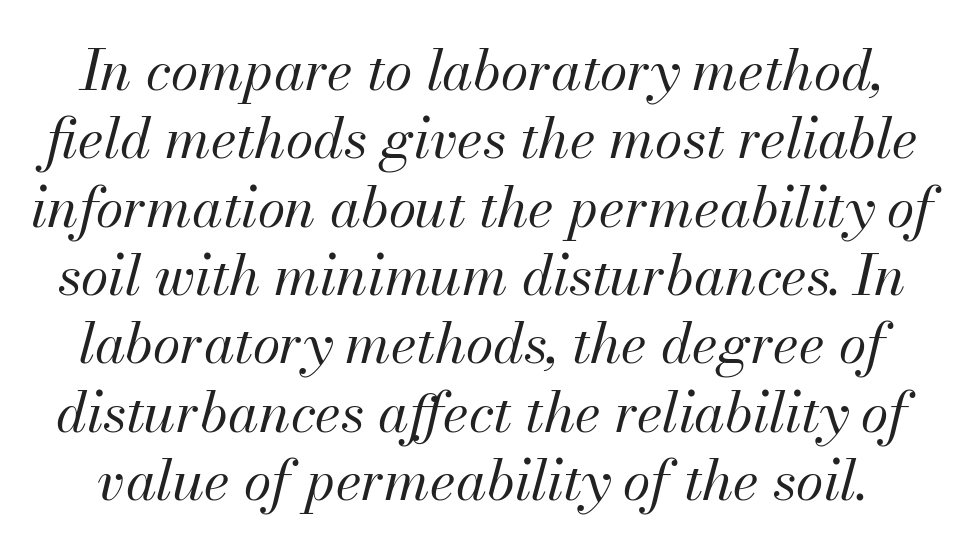
Q: Is the text bold? A: No.
Q: Is the text italic (slanted)? A: Yes, it leans right by about 13 degrees.
Q: Is the text underlined? A: No.
Q: Is the spacing between letters normal or unusually wide? A: Normal.
Q: Width (condensed, normal, or wide)? A: Normal.
Q: Stroke contrast? A: Medium.
Q: x-height? A: Small.
Q: Monospaced? A: No.
